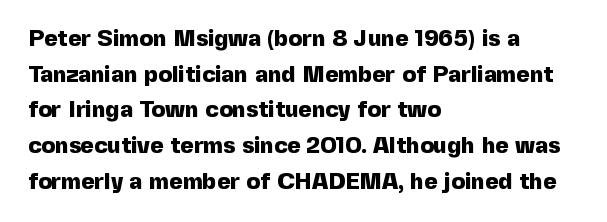
Q: Is the text bold? A: Yes.
Q: Is the text italic (slanted)? A: No, it is upright.
Q: Is the text underlined? A: No.
Q: How is the paragraph aligned? A: Left-aligned.
Q: Is the spacing between letters normal or unusually wide? A: Normal.
Q: Is the spacing between lines tight, normal or loose? A: Normal.
